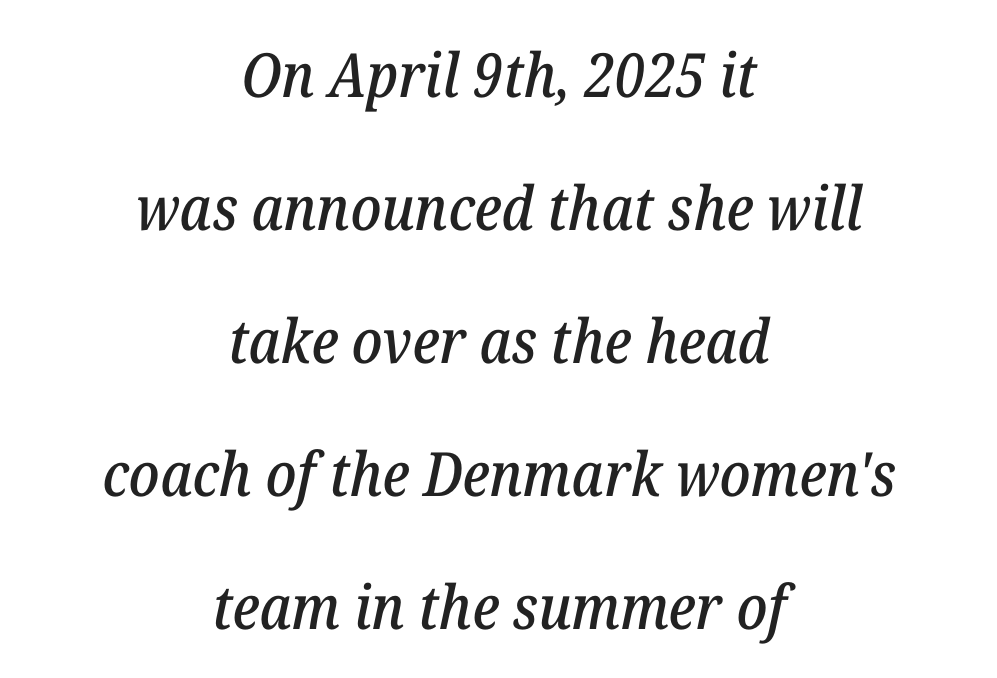
Do the characters align in a grid? No, the font is proportional. The vertical gap from one line to the next is large. The baseline area is clear. Serif or sans? Serif — the stroke terminals have little feet. If you folded the block vertically in half, each line would mirror itself in length.
